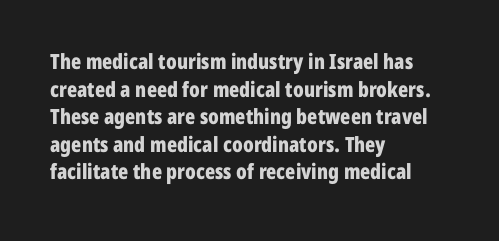
Normally led — the rows are evenly, conventionally spaced. Caption: standard tracking, unaltered. Check the space under the baseline: it is left empty. This sample is left-justified, so line endings fall wherever the words run out. These lines were composed using upright roman letters.
